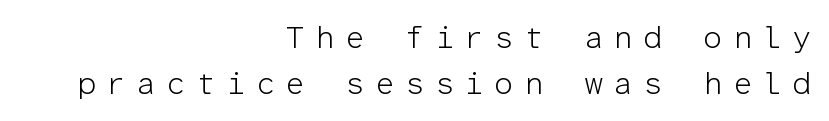
{"serif": "no", "italic": "no", "bold": "no", "weight": "light", "width": "normal", "stroke_contrast": "low", "x_height": "medium", "monospaced": "yes", "underline": "no", "align": "right", "line_spacing": "normal", "line_spacing_ratio": 1.47, "letter_spacing": "wide", "letter_spacing_em": 0.33, "glyph_px": 31}
